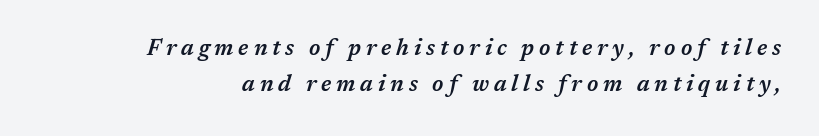
Q: Is the text bold? A: Semi-bold.
Q: Is the text italic (slanted)? A: Yes, it leans right by about 17 degrees.
Q: Is the text underlined? A: No.
Q: Is the spacing between letters normal or unusually wide? A: Unusually wide.
Q: Is the spacing between lines tight, normal or loose? A: Normal.
